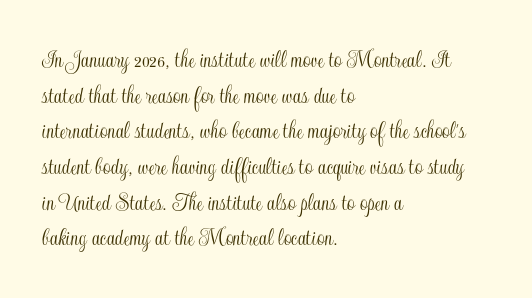
The image shows 27 px text type; set left-aligned, normal line spacing (1.32x), normal letter spacing, not underlined.
